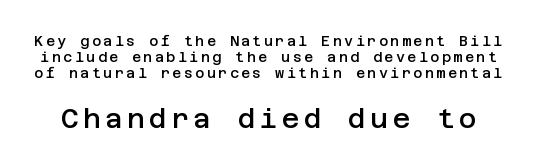
Q: Is the text bold? A: Semi-bold.
Q: Is the text italic (slanted)? A: No, it is upright.
Q: Is the text underlined? A: No.
Q: Which block of text is set in a larger size, the first (top) or the second (bottom)? A: The second (bottom) one.
